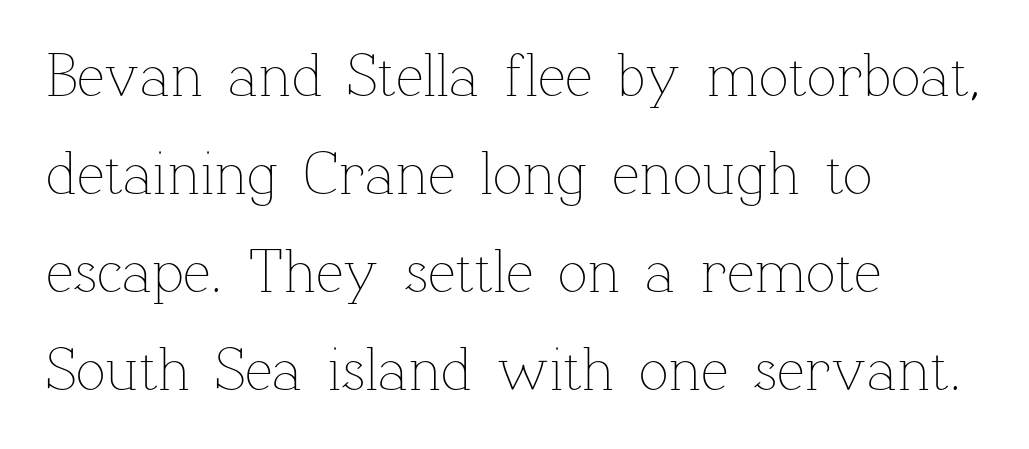
{"italic": "no", "bold": "no", "weight": "thin", "width": "normal", "stroke_contrast": "low", "x_height": "medium", "monospaced": "no", "underline": "no", "align": "left", "line_spacing": "normal", "line_spacing_ratio": 1.58, "letter_spacing": "normal", "letter_spacing_em": 0.0, "glyph_px": 62}
